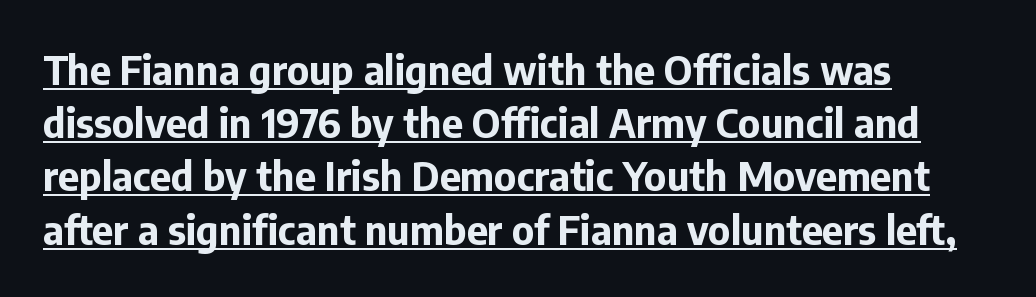
The image shows 40 px bold sans-serif type, upright; set left-aligned, normal line spacing (1.33x), normal letter spacing, underlined; low stroke contrast and a medium x-height.
